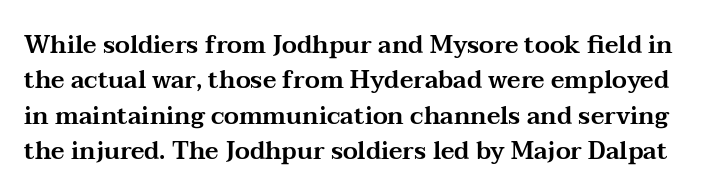
How would I describe the line gaps? Plain and ordinary. The gaps between neighbouring characters are ordinary and unremarkable. No italicization has been applied; the sample stays upright. Only glyphs here, with clear space below each row.
